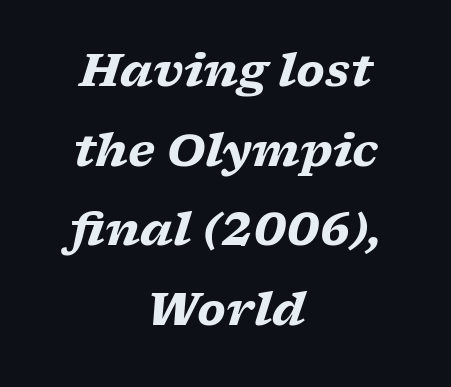
Examine the stroke ends and you'll spot serifs. Teacher's note: observe the equal gaps on both sides — that is centered alignment. Slant detected: the letters are inclined. How are the letters spaced? Ordinarily, with no added tracking. The font is running at its bold setting.
